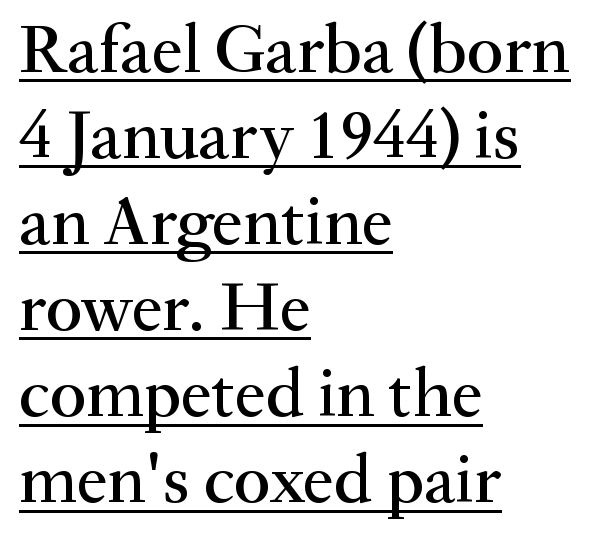
{"serif": "yes", "italic": "no", "width": "normal", "stroke_contrast": "medium", "x_height": "small", "monospaced": "no", "underline": "yes", "align": "left", "line_spacing_ratio": 1.23, "letter_spacing": "normal", "letter_spacing_em": 0.0, "glyph_px": 70}
